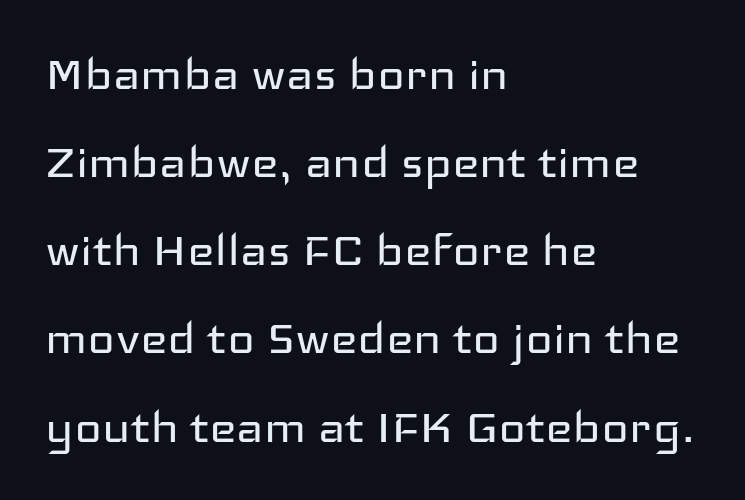
Q: Is the text bold? A: No.
Q: Is the text italic (slanted)? A: No, it is upright.
Q: Is the typeface a serif or a sans-serif typeface? A: Sans-serif.
Q: Is the text underlined? A: No.
Q: How is the paragraph aligned? A: Left-aligned.
Q: Is the spacing between letters normal or unusually wide? A: Normal.
Q: Is the spacing between lines tight, normal or loose? A: Normal.
Q: Width (condensed, normal, or wide)? A: Wide.
Q: Stroke contrast? A: Low.
Q: x-height? A: Medium.
Q: Monospaced? A: No.
